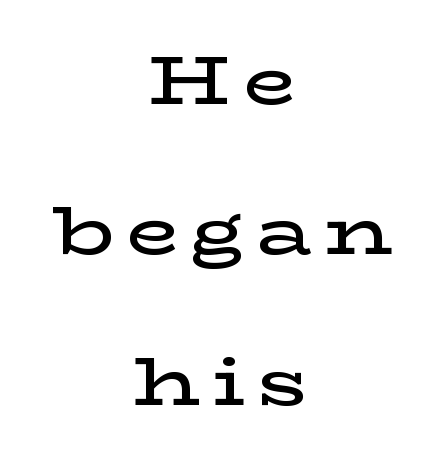
{"serif": "yes", "italic": "no", "bold": "semi", "weight": "semibold", "width": "wide", "stroke_contrast": "low", "x_height": "medium", "monospaced": "no", "underline": "no", "align": "center", "line_spacing": "loose", "line_spacing_ratio": 2.21, "glyph_px": 68}
